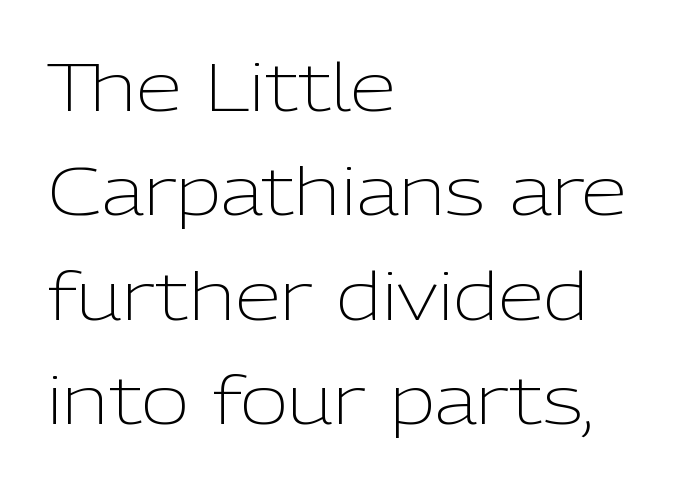
Q: Is the text bold? A: No.
Q: Is the text italic (slanted)? A: No, it is upright.
Q: Is the typeface a serif or a sans-serif typeface? A: Sans-serif.
Q: Is the text underlined? A: No.
Q: How is the paragraph aligned? A: Left-aligned.
Q: Is the spacing between letters normal or unusually wide? A: Normal.
Q: Is the spacing between lines tight, normal or loose? A: Normal.
Q: Width (condensed, normal, or wide)? A: Normal.
Q: Stroke contrast? A: Low.
Q: x-height? A: Medium.
Q: Monospaced? A: No.
